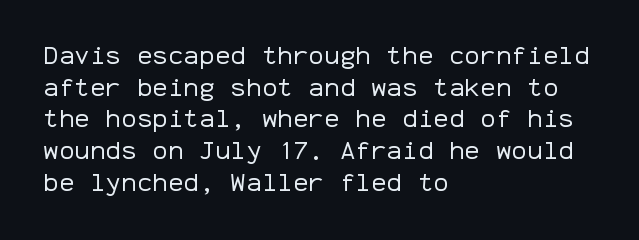
{"italic": "no", "bold": "no", "underline": "no", "align": "left", "line_spacing_ratio": 1.22, "letter_spacing": "normal", "letter_spacing_em": 0.0, "glyph_px": 26}
